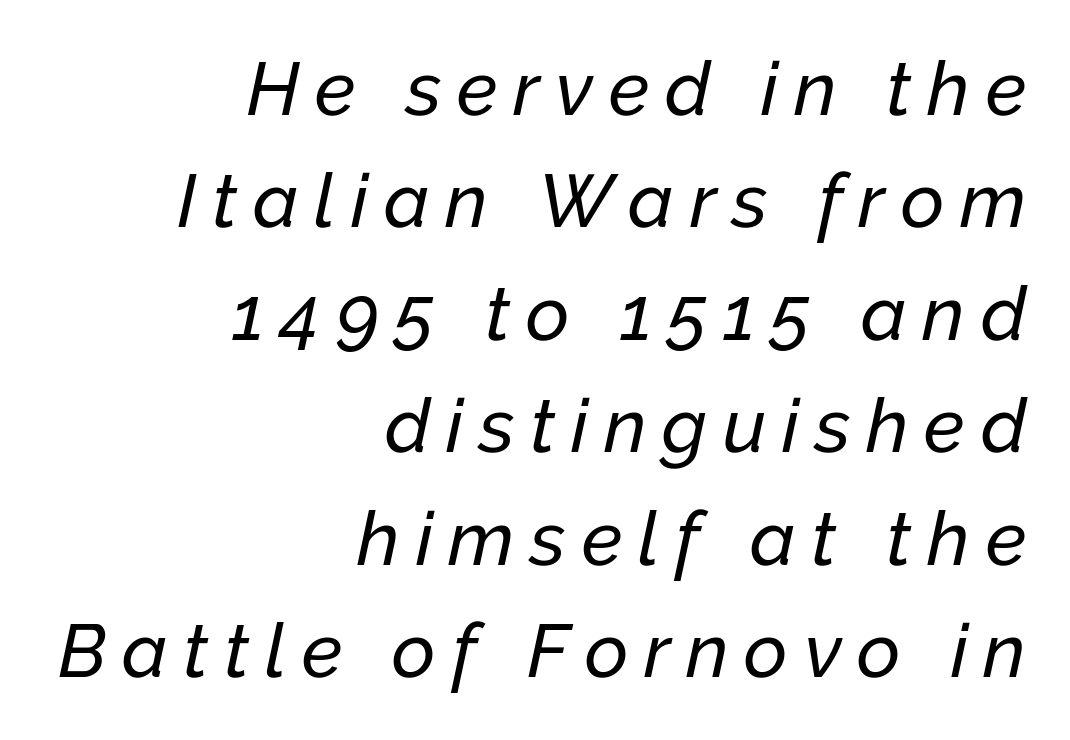
Q: Is the text italic (slanted)? A: Yes, it leans right by about 12 degrees.
Q: Is the text underlined? A: No.
Q: How is the paragraph aligned? A: Right-aligned.
Q: Is the spacing between letters normal or unusually wide? A: Unusually wide.
Q: Is the spacing between lines tight, normal or loose? A: Normal.
Q: Width (condensed, normal, or wide)? A: Normal.
Q: Stroke contrast? A: Low.
Q: x-height? A: Medium.
Q: Monospaced? A: No.
